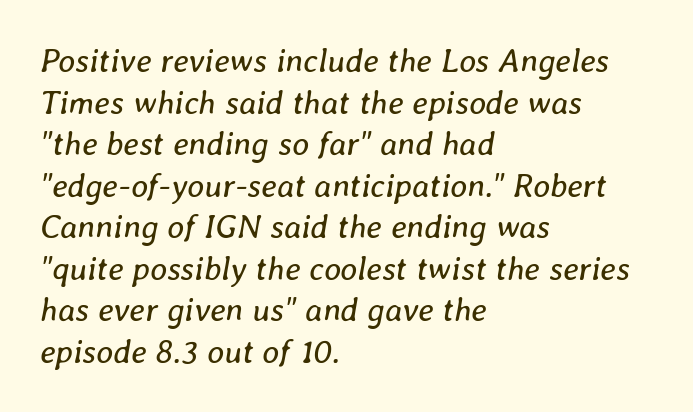
The image shows 33 px regular-weight type, italic (leaning right); set left-aligned, normal line spacing (1.26x), normal letter spacing, not underlined; low stroke contrast and a medium x-height.
